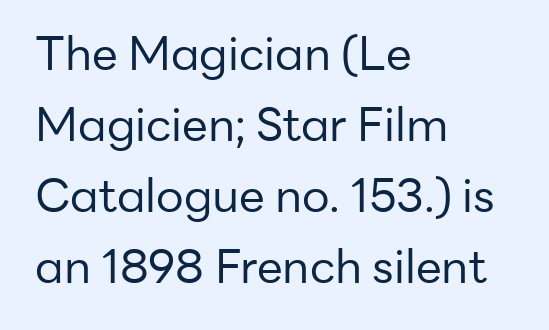
{"serif": "no", "italic": "no", "bold": "no", "weight": "regular", "width": "normal", "stroke_contrast": "low", "x_height": "medium", "monospaced": "no", "underline": "no", "align": "left", "line_spacing": "normal", "line_spacing_ratio": 1.54, "letter_spacing": "normal", "letter_spacing_em": 0.0, "glyph_px": 46}
